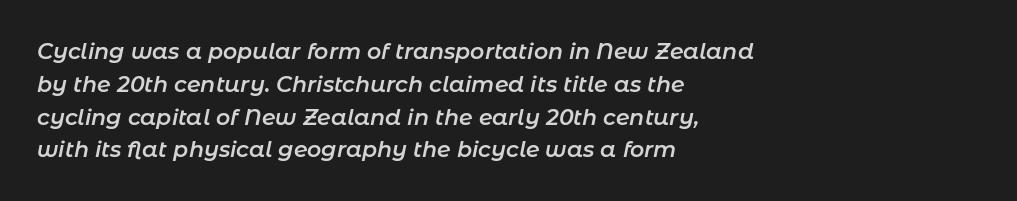
{"italic": "yes", "lean": "right", "slant_degrees": 11, "bold": "semi", "underline": "no", "align": "left", "line_spacing": "normal", "line_spacing_ratio": 1.49, "letter_spacing": "normal", "letter_spacing_em": 0.0, "glyph_px": 22}
